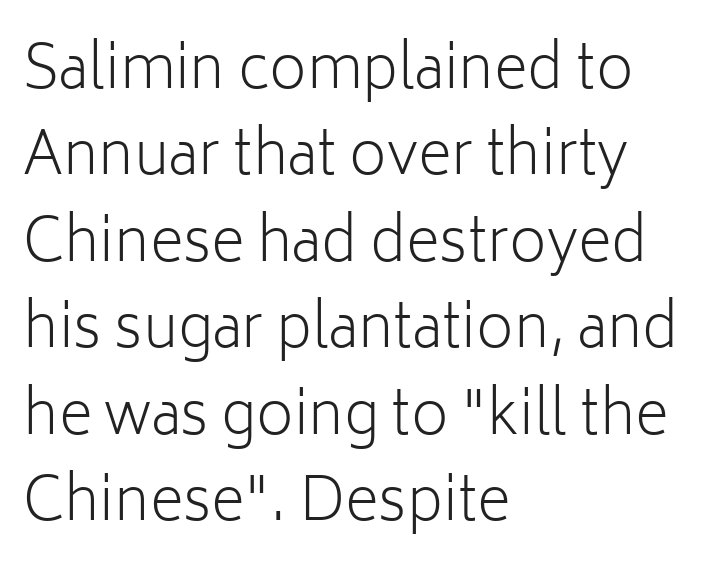
Vertically, the passage feels balanced, rows spaced as you'd expect. A typesetter would call this zero additional tracking. The lines in this sample share a left origin and differ only in where they stop. These glyphs show unthickened strokes, regular width or finer. The rendering shows plain stroke endings on the letterforms — a sans-serif design. The zone under the glyphs is completely vacant.
